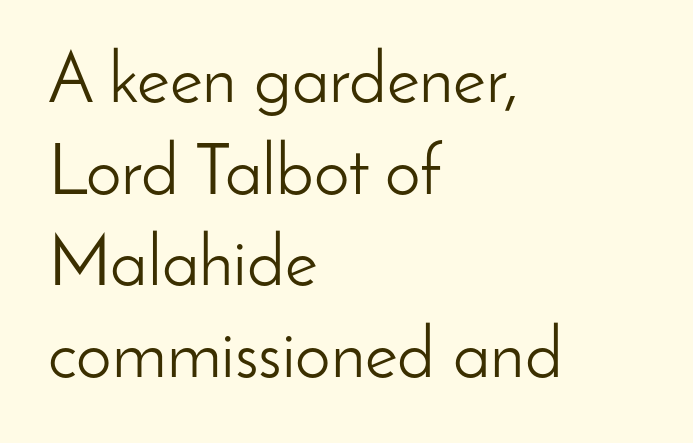
{"serif": "no", "italic": "no", "bold": "no", "weight": "light", "width": "normal", "stroke_contrast": "low", "x_height": "small", "monospaced": "no", "underline": "no", "align": "left", "line_spacing": "normal", "line_spacing_ratio": 1.29, "letter_spacing": "normal", "letter_spacing_em": 0.0, "glyph_px": 71}
